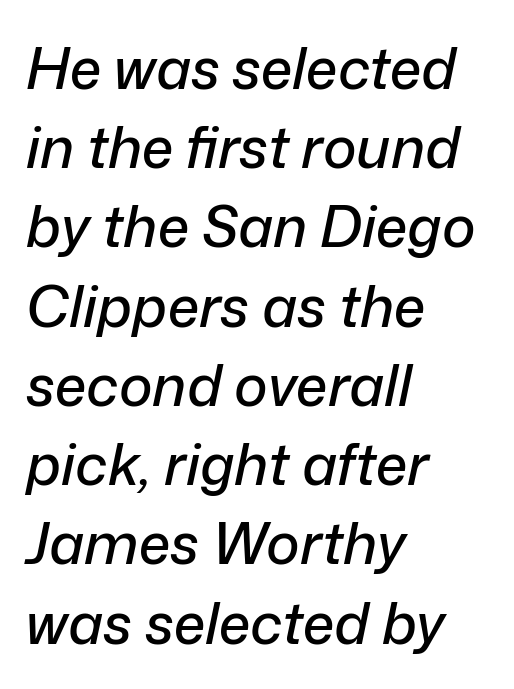
The image shows 57 px text type, italic (leaning right); set left-aligned, normal line spacing (1.39x), normal letter spacing, not underlined; low stroke contrast and a medium x-height.
